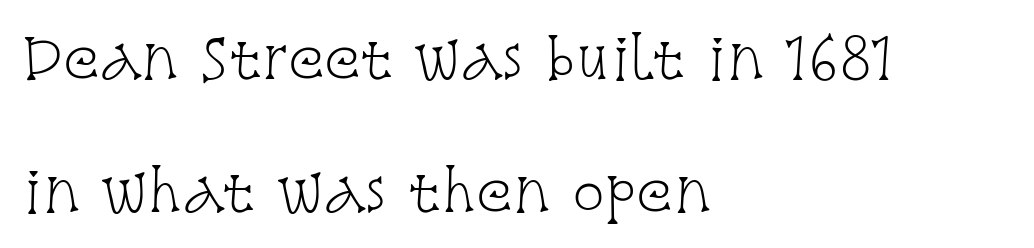
Q: Is the text bold? A: No.
Q: Is the text italic (slanted)? A: No, it is upright.
Q: Is the typeface a serif or a sans-serif typeface? A: Serif.
Q: Is the text underlined? A: No.
Q: How is the paragraph aligned? A: Left-aligned.
Q: Is the spacing between letters normal or unusually wide? A: Normal.
Q: Is the spacing between lines tight, normal or loose? A: Loose.
Q: Width (condensed, normal, or wide)? A: Condensed.
Q: Stroke contrast? A: Low.
Q: x-height? A: Large.
Q: Monospaced? A: No.
